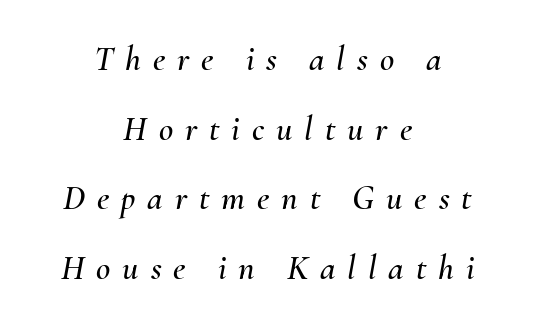
{"italic": "yes", "lean": "right", "slant_degrees": 10, "width": "normal", "stroke_contrast": "medium", "x_height": "small", "monospaced": "no", "underline": "no", "align": "center", "line_spacing": "loose", "line_spacing_ratio": 1.99, "letter_spacing": "wide", "letter_spacing_em": 0.34, "glyph_px": 35}
